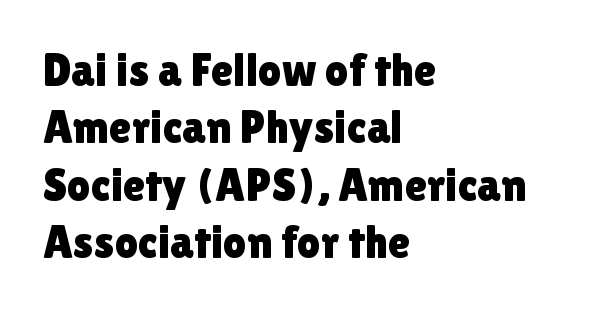
{"serif": "no", "italic": "no", "width": "normal", "stroke_contrast": "low", "x_height": "medium", "monospaced": "no", "underline": "no", "align": "left", "line_spacing": "normal", "line_spacing_ratio": 1.25, "letter_spacing": "normal", "letter_spacing_em": 0.0, "glyph_px": 46}
